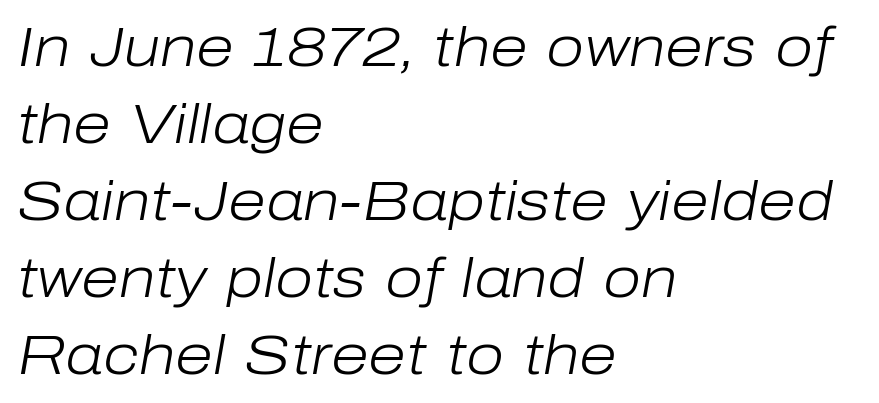
{"italic": "yes", "lean": "right", "slant_degrees": 10, "bold": "no", "weight": "light", "width": "normal", "stroke_contrast": "low", "x_height": "medium", "monospaced": "no", "underline": "no", "align": "left", "line_spacing": "normal", "line_spacing_ratio": 1.4, "letter_spacing": "normal", "letter_spacing_em": 0.0, "glyph_px": 55}
